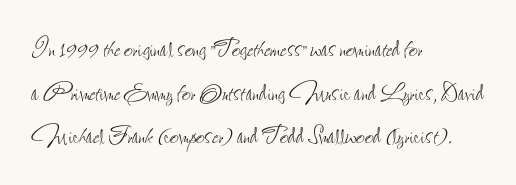
These lines keep a tight, regular rhythm from letter to letter. Do the characters align in a grid? No, the font is proportional. Decoration check: the copy has no underline. Line beginnings align vertically; line endings do not. Each stroke keeps to a modest, everyday thickness or less.
